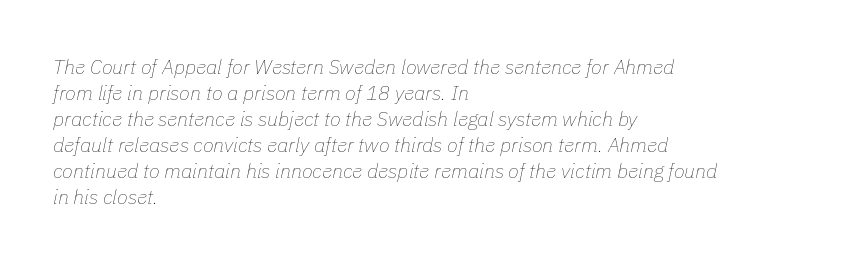
The image shows 20 px text type, italic (leaning right); set left-aligned, normal line spacing (1.3x), normal letter spacing, not underlined.
